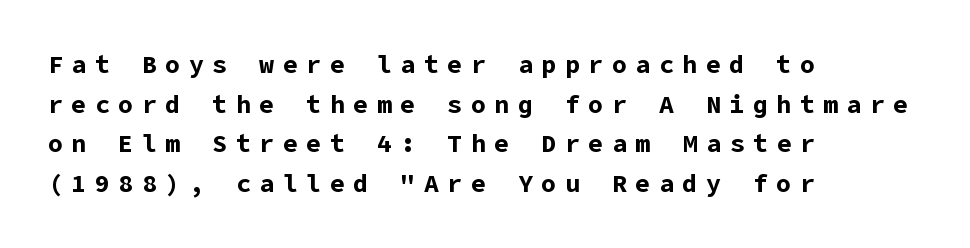
Every letter is thick-stroked: bold, no question. Style check: upright. No word sits above an underline. Letter spacing: wide. Left-aligned paragraph, ragged on the right. Notice how descenders clear the ascenders below comfortably — that's standard leading.
